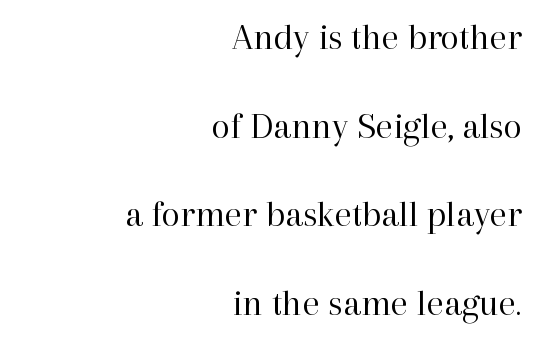
{"serif": "yes", "italic": "no", "bold": "no", "weight": "regular", "width": "normal", "stroke_contrast": "high", "x_height": "medium", "monospaced": "no", "underline": "no", "align": "right", "line_spacing": "loose", "line_spacing_ratio": 2.33, "letter_spacing": "normal", "letter_spacing_em": 0.0, "glyph_px": 38}
